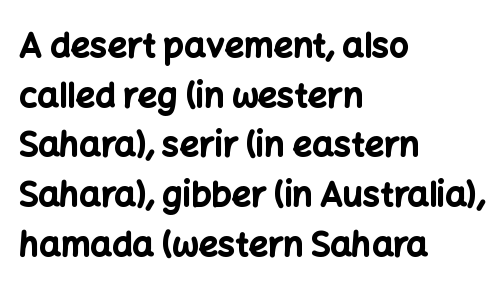
Q: Is the text bold? A: Yes.
Q: Is the text italic (slanted)? A: No, it is upright.
Q: Is the typeface a serif or a sans-serif typeface? A: Sans-serif.
Q: Is the text underlined? A: No.
Q: How is the paragraph aligned? A: Left-aligned.
Q: Is the spacing between letters normal or unusually wide? A: Normal.
Q: Is the spacing between lines tight, normal or loose? A: Normal.
Q: Width (condensed, normal, or wide)? A: Normal.
Q: Stroke contrast? A: Low.
Q: x-height? A: Medium.
Q: Monospaced? A: No.
